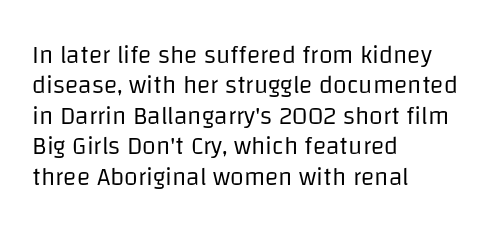
Q: Is the text bold? A: No.
Q: Is the text italic (slanted)? A: No, it is upright.
Q: Is the text underlined? A: No.
Q: How is the paragraph aligned? A: Left-aligned.
Q: Is the spacing between letters normal or unusually wide? A: Normal.
